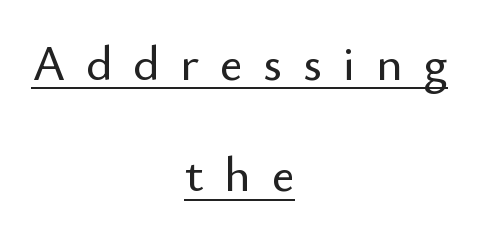
Q: Is the text italic (slanted)? A: No, it is upright.
Q: Is the typeface a serif or a sans-serif typeface? A: Sans-serif.
Q: Is the text underlined? A: Yes.
Q: How is the paragraph aligned? A: Centered.
Q: Is the spacing between letters normal or unusually wide? A: Unusually wide.
Q: Is the spacing between lines tight, normal or loose? A: Loose.
Q: Width (condensed, normal, or wide)? A: Normal.
Q: Stroke contrast? A: Low.
Q: x-height? A: Small.
Q: Monospaced? A: No.
